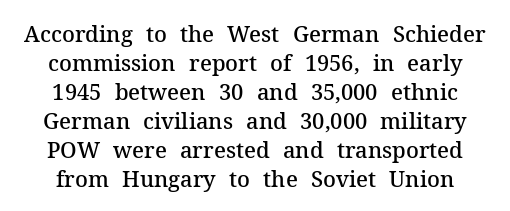
The image shows 22 px text type, upright; set centered, normal line spacing (1.32x), normal letter spacing, not underlined.
